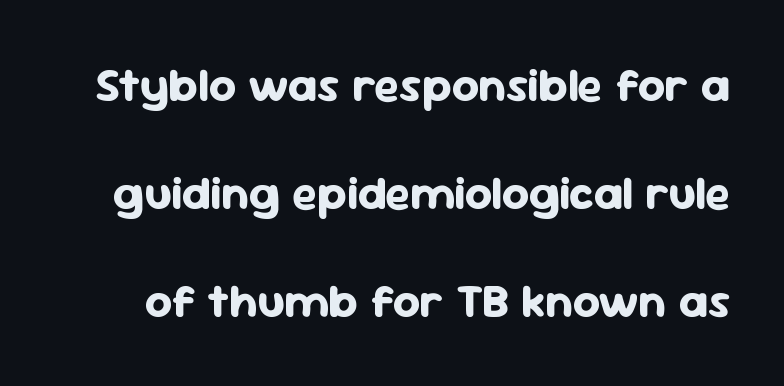
{"serif": "no", "italic": "no", "bold": "yes", "weight": "bold", "width": "normal", "stroke_contrast": "low", "x_height": "medium", "monospaced": "no", "underline": "no", "line_spacing": "loose", "line_spacing_ratio": 2.3, "letter_spacing": "normal", "letter_spacing_em": 0.0, "glyph_px": 47}
